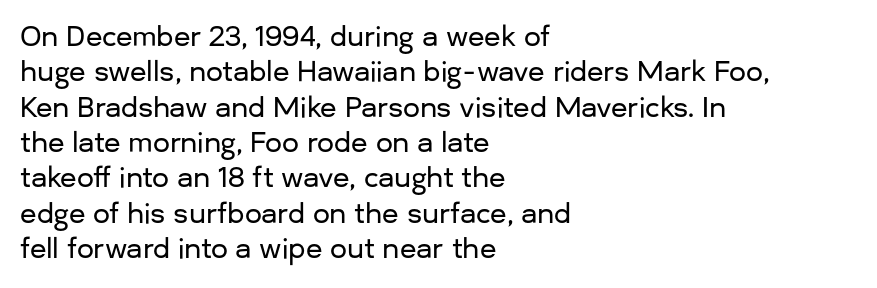
The image shows 27 px text type, upright; set left-aligned, normal line spacing (1.31x), normal letter spacing, not underlined.
